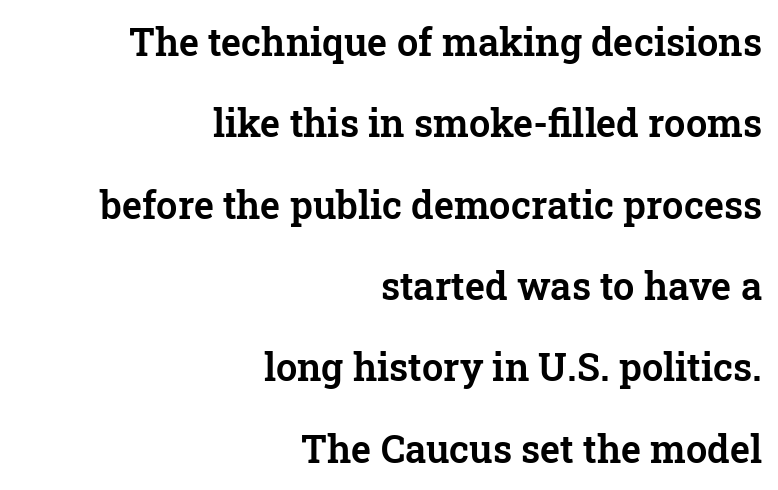
Do the letters lean? They stand straight. A typesetter would call this proportional, since set widths differ per character. Letterform terminals end in serifs throughout the passage. These lines stand farther apart than default settings would place them.
